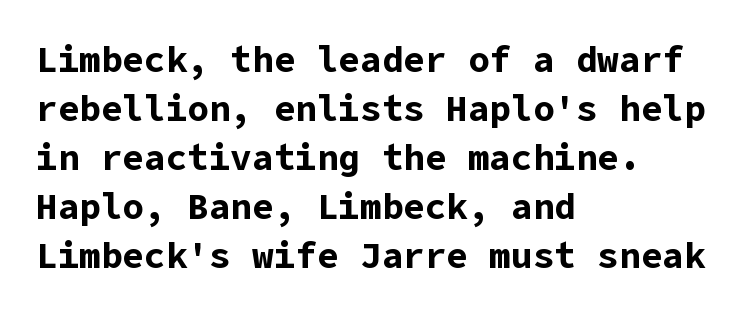
Q: Is the text bold? A: Yes.
Q: Is the text italic (slanted)? A: No, it is upright.
Q: Is the typeface a serif or a sans-serif typeface? A: Sans-serif.
Q: Is the text underlined? A: No.
Q: How is the paragraph aligned? A: Left-aligned.
Q: Is the spacing between letters normal or unusually wide? A: Normal.
Q: Is the spacing between lines tight, normal or loose? A: Normal.
Q: Width (condensed, normal, or wide)? A: Normal.
Q: Stroke contrast? A: Low.
Q: x-height? A: Medium.
